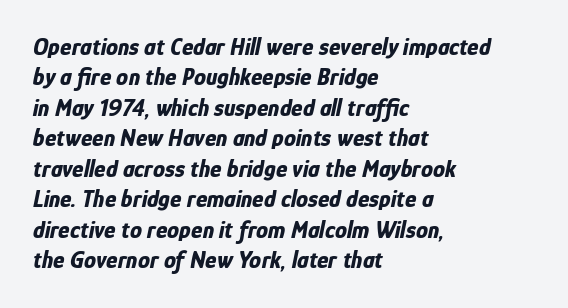
The whole block is typeset with a tilt. The face used here has the dense, thick strokes of a bold. Vertically, the passage feels balanced, rows spaced as you'd expect. Alignment: flush left. Check under the words: just untouched page.
